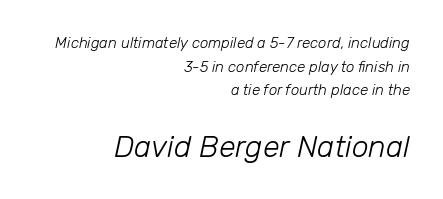
{"italic": "yes", "lean": "right", "slant_degrees": 12, "bold": "no", "weight": "light", "width": "normal", "stroke_contrast": "low", "x_height": "medium", "monospaced": "no", "underline": "no", "align": "right", "line_spacing": "normal", "line_spacing_ratio": 1.58, "letter_spacing": "normal", "letter_spacing_em": 0.0, "larger_block": "second", "size_ratio": 2.0, "glyph_px": 30}
